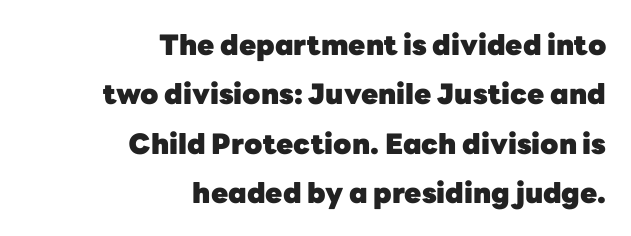
The image shows 28 px heavy sans-serif type, upright; set right-aligned, line spacing 1.76x, normal letter spacing, not underlined; low stroke contrast and a medium x-height.
